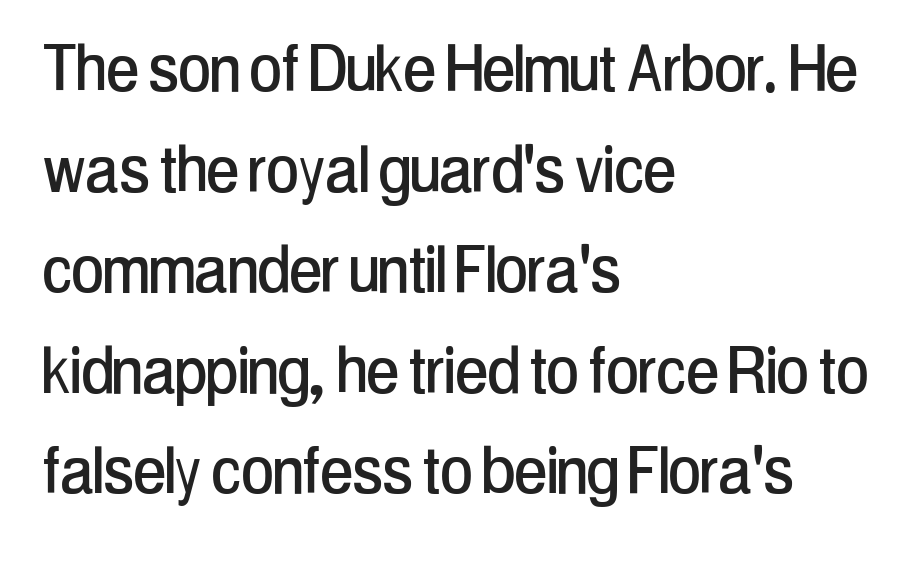
Has an underline been added? It has not. Layout note: lines flush left. Think of a printed novel: that variable character pitch is what you see here. Upright lettering throughout.
